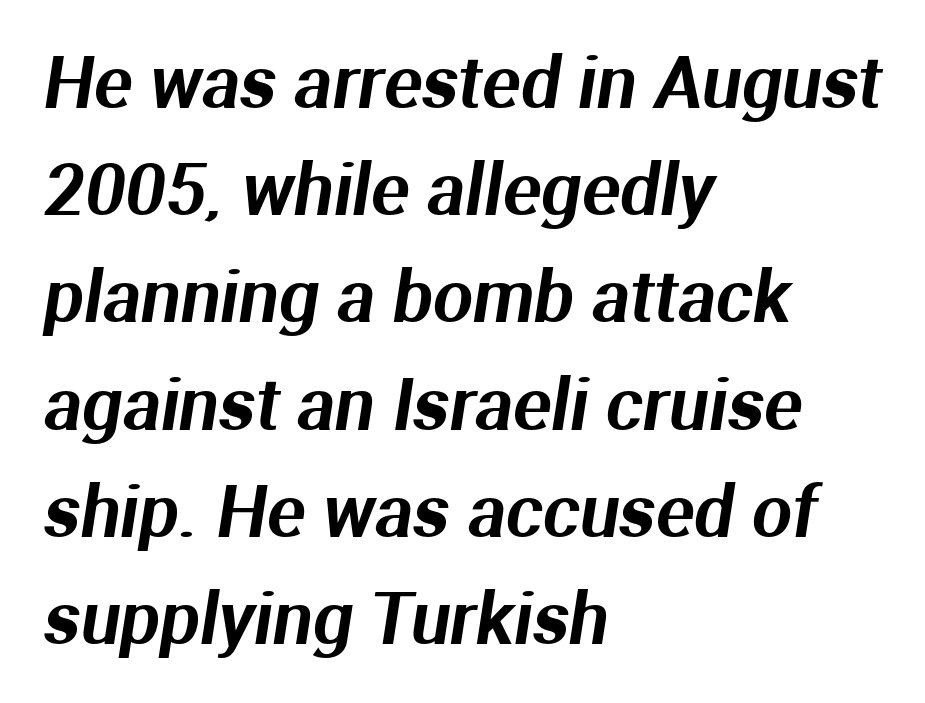
Rule under the text: the space is simply empty. Each new line begins a customary step beneath the previous one. Casual observation: everything's shoved over to the left. Observe the absence of serifs on each vertical stroke in this sample.
